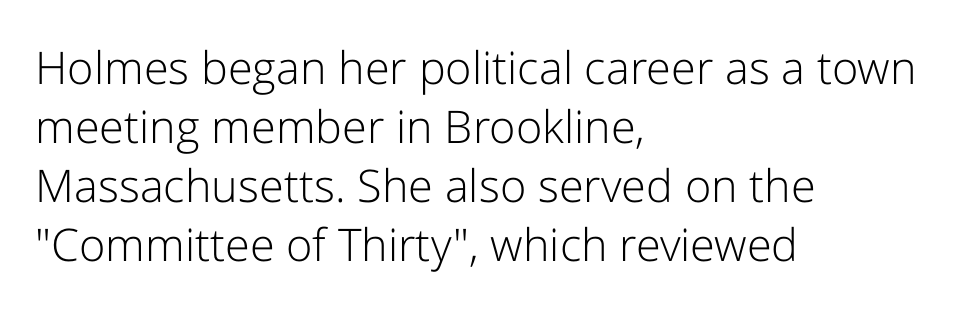
Between one letter and the next there's only the usual sliver of space. Upright lettering throughout. Descender tails drop into unmarked territory. Caption: face not bold, strokes unweighted. The face used here is proportionally spaced, like ordinary book or web type.
